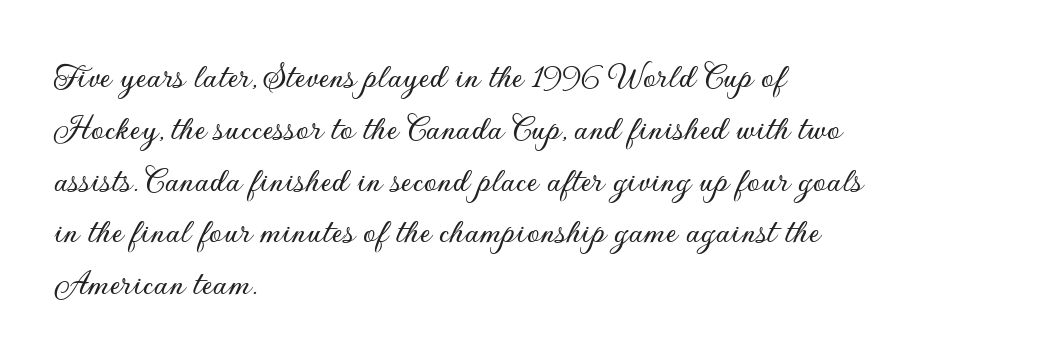
Whoever set this chose a conventional vertical rhythm. Visually the block forms a straight wall on the left and a jagged coastline on the right. Each word holds together tightly as a unit, with standard inter-letter gaps. Each row of text sits above clean, open space. The face used here is proportionally spaced, like ordinary book or web type.
